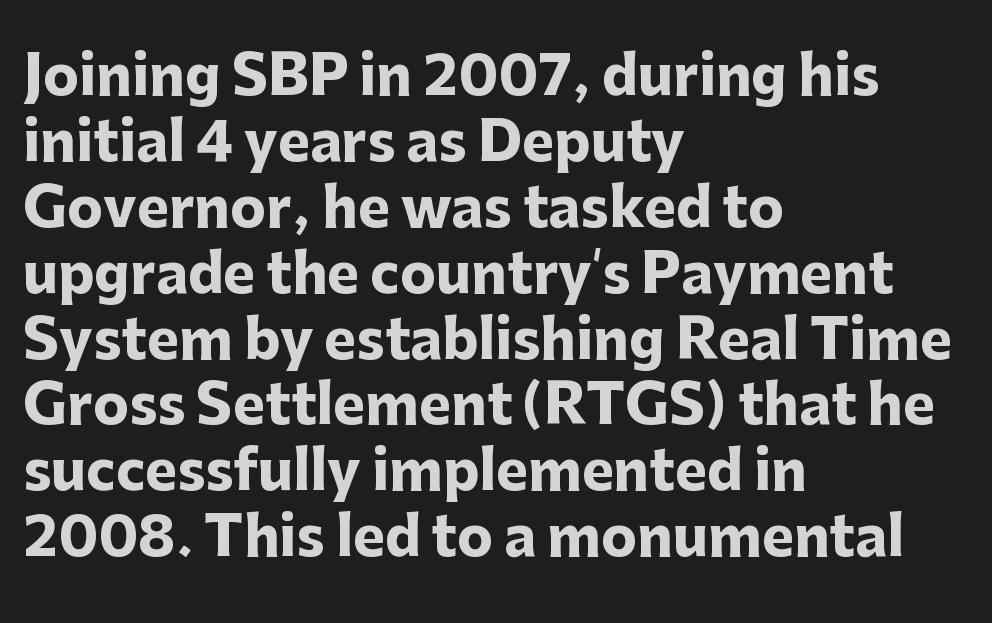
The image shows 54 px heavy sans-serif type, upright; set left-aligned, line spacing 1.22x, normal letter spacing, not underlined; low stroke contrast and a medium x-height.
